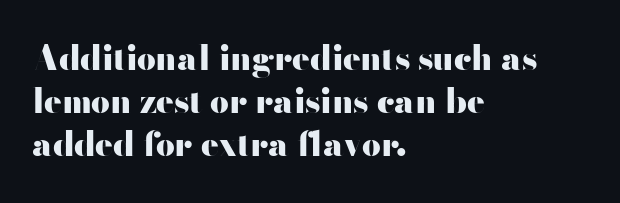
Q: Is the text bold? A: Yes.
Q: Is the text italic (slanted)? A: No, it is upright.
Q: Is the typeface a serif or a sans-serif typeface? A: Serif.
Q: Is the text underlined? A: No.
Q: How is the paragraph aligned? A: Left-aligned.
Q: Is the spacing between letters normal or unusually wide? A: Normal.
Q: Is the spacing between lines tight, normal or loose? A: Normal.
Q: Width (condensed, normal, or wide)? A: Wide.
Q: Stroke contrast? A: High.
Q: x-height? A: Small.
Q: Monospaced? A: No.
